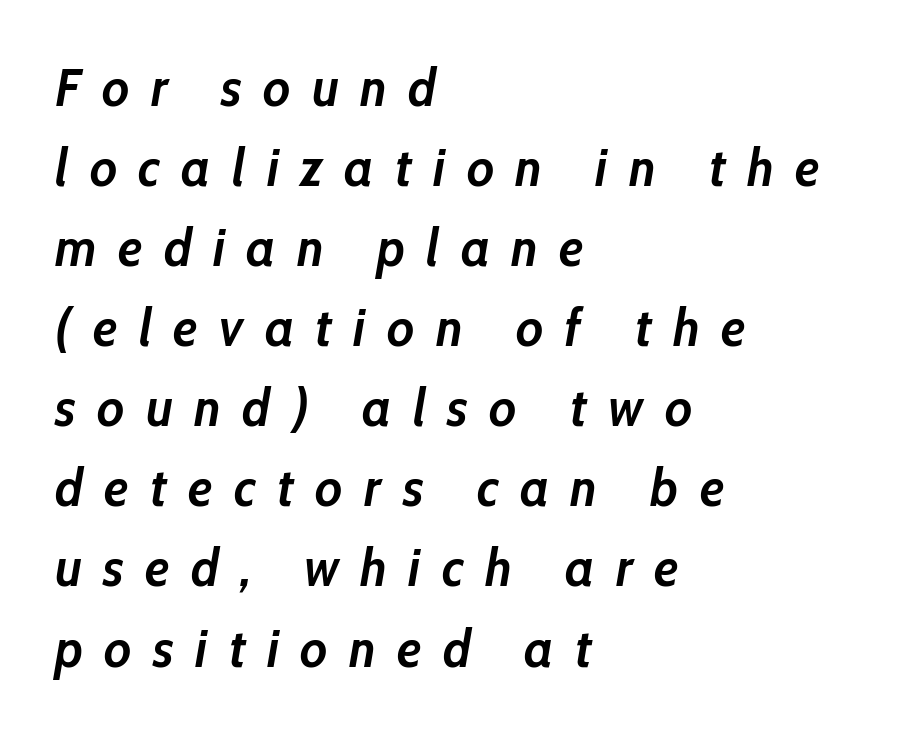
The image shows 52 px semibold type, italic (leaning right); set left-aligned, normal line spacing (1.54x), unusually wide letter spacing (+0.41 em), not underlined; low stroke contrast and a medium x-height.
